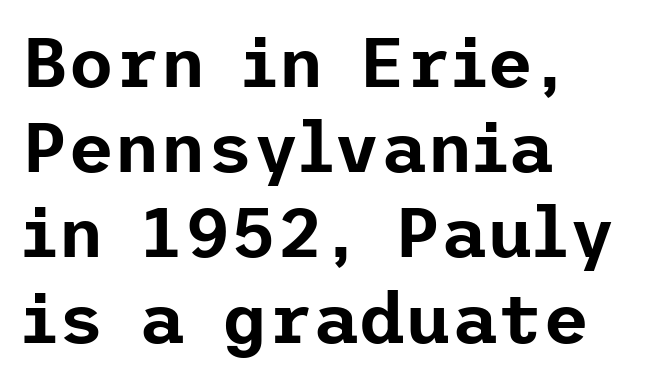
{"serif": "no", "italic": "no", "width": "normal", "stroke_contrast": "low", "x_height": "medium", "underline": "no", "align": "left", "line_spacing_ratio": 1.2, "letter_spacing": "normal", "letter_spacing_em": 0.0, "glyph_px": 71}
